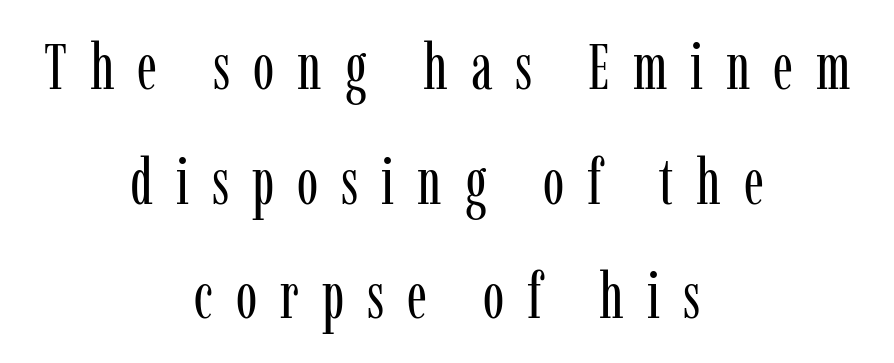
{"serif": "yes", "italic": "no", "bold": "no", "weight": "regular", "width": "condensed", "stroke_contrast": "low", "x_height": "medium", "monospaced": "no", "underline": "no", "align": "center", "line_spacing_ratio": 1.79, "letter_spacing": "wide", "letter_spacing_em": 0.36, "glyph_px": 64}
